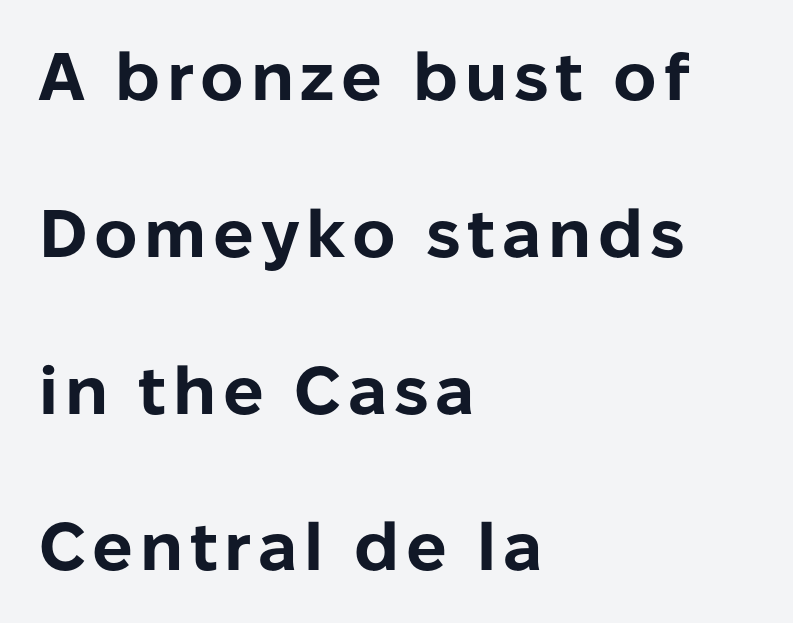
{"serif": "no", "italic": "no", "bold": "yes", "weight": "bold", "width": "normal", "stroke_contrast": "low", "x_height": "medium", "monospaced": "no", "underline": "no", "align": "left", "line_spacing": "loose", "line_spacing_ratio": 2.34, "glyph_px": 67}
